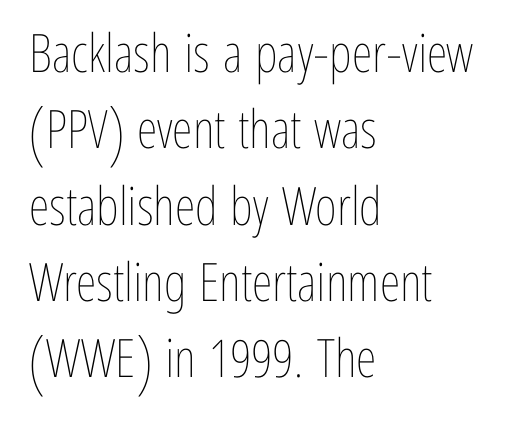
Q: Is the text bold? A: No.
Q: Is the text italic (slanted)? A: No, it is upright.
Q: Is the text underlined? A: No.
Q: How is the paragraph aligned? A: Left-aligned.
Q: Is the spacing between letters normal or unusually wide? A: Normal.
Q: Is the spacing between lines tight, normal or loose? A: Normal.
Q: Width (condensed, normal, or wide)? A: Condensed.
Q: Stroke contrast? A: Low.
Q: x-height? A: Medium.
Q: Monospaced? A: No.
